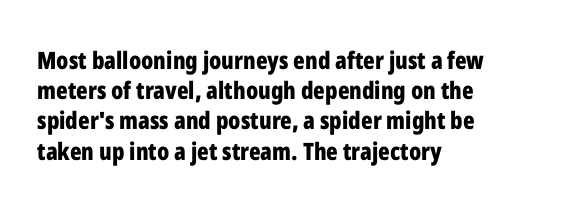
The ragged edge is on the right, which tells us the setting is flush left. The space beneath each line is pristine and unruled. This rendering leaves character spacing at its baseline value. The passage shown stacks its lines at a standard gap. Italic? Not at all — the glyphs are vertical. Emphasis by weight is at full strength: bold.
